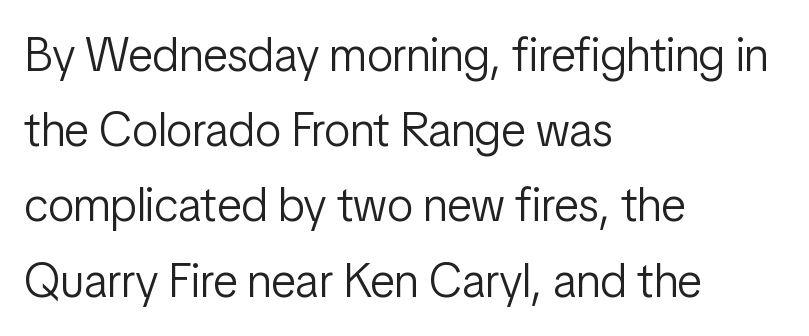
{"serif": "no", "italic": "no", "bold": "no", "weight": "light", "width": "condensed", "stroke_contrast": "low", "x_height": "medium", "monospaced": "no", "underline": "no", "align": "left", "line_spacing": "normal", "line_spacing_ratio": 1.6, "letter_spacing": "normal", "letter_spacing_em": 0.0, "glyph_px": 47}
